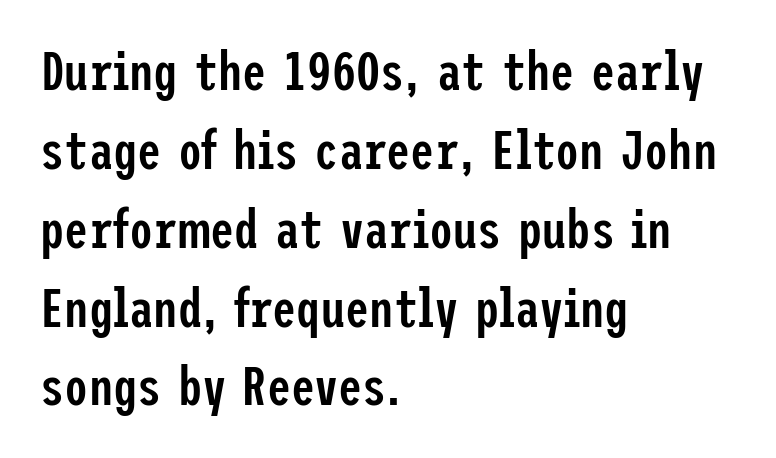
{"serif": "no", "italic": "no", "bold": "semi", "weight": "semibold", "width": "condensed", "stroke_contrast": "low", "x_height": "medium", "underline": "no", "align": "left", "line_spacing": "normal", "line_spacing_ratio": 1.46, "letter_spacing": "normal", "letter_spacing_em": 0.0, "glyph_px": 54}
